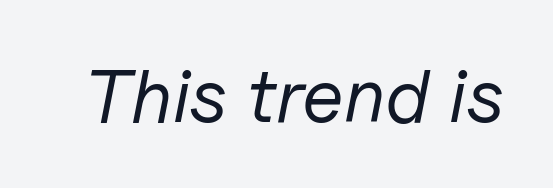
Q: Is the text bold? A: No.
Q: Is the text italic (slanted)? A: Yes, it leans right by about 11 degrees.
Q: Is the text underlined? A: No.
Q: Is the spacing between letters normal or unusually wide? A: Normal.
Q: Width (condensed, normal, or wide)? A: Normal.
Q: Stroke contrast? A: Low.
Q: x-height? A: Medium.
Q: Monospaced? A: No.
